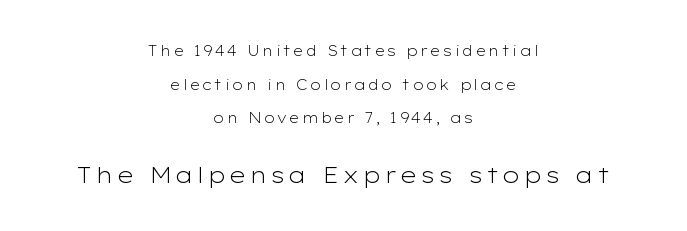
Which margin do the lines hug? Neither — every line sits in the middle. Honestly, the rows look like they've been pulled way apart. The space beneath each line is pristine and unruled. The typesetting does not lean heavy: it is not bold.
